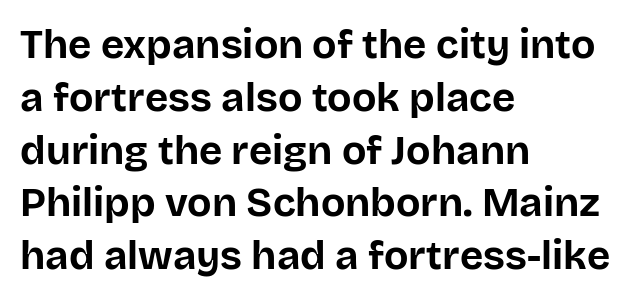
Q: Is the text bold? A: Yes.
Q: Is the text italic (slanted)? A: No, it is upright.
Q: Is the typeface a serif or a sans-serif typeface? A: Sans-serif.
Q: Is the text underlined? A: No.
Q: How is the paragraph aligned? A: Left-aligned.
Q: Is the spacing between letters normal or unusually wide? A: Normal.
Q: Is the spacing between lines tight, normal or loose? A: Normal.
Q: Width (condensed, normal, or wide)? A: Normal.
Q: Stroke contrast? A: Low.
Q: x-height? A: Large.
Q: Monospaced? A: No.
